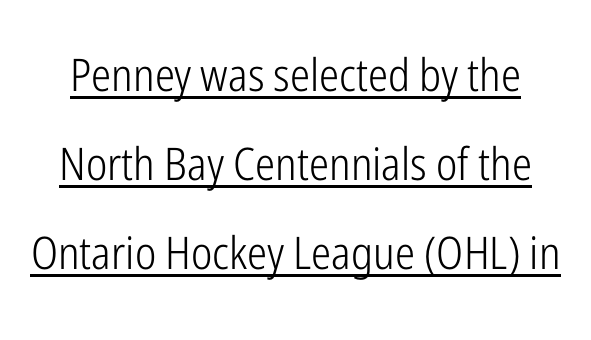
What decoration does the sample have? An underline. Ordinary non-slanted type is in use. Note the varied advance widths — an 'i' is clearly narrower than an 'm'. The leading is generous, giving the passage an open texture. Grotesque or geometric, the face here clearly has no serifs.
